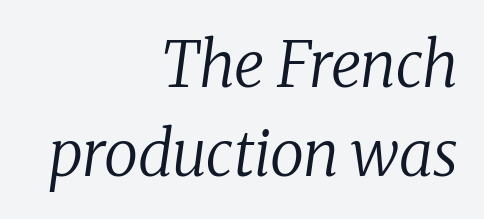
Q: Is the text bold? A: No.
Q: Is the text italic (slanted)? A: Yes, it leans right by about 8 degrees.
Q: Is the typeface a serif or a sans-serif typeface? A: Serif.
Q: Is the text underlined? A: No.
Q: How is the paragraph aligned? A: Right-aligned.
Q: Is the spacing between letters normal or unusually wide? A: Normal.
Q: Is the spacing between lines tight, normal or loose? A: Normal.
Q: Width (condensed, normal, or wide)? A: Normal.
Q: Stroke contrast? A: Low.
Q: x-height? A: Medium.
Q: Monospaced? A: No.
